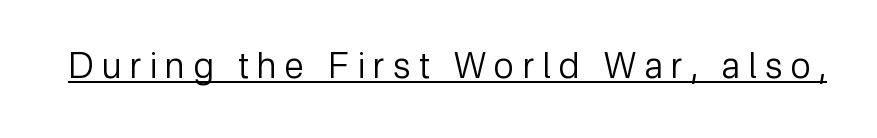
Q: Is the text bold? A: No.
Q: Is the text italic (slanted)? A: No, it is upright.
Q: Is the typeface a serif or a sans-serif typeface? A: Sans-serif.
Q: Is the text underlined? A: Yes.
Q: Is the spacing between letters normal or unusually wide? A: Unusually wide.
Q: Width (condensed, normal, or wide)? A: Normal.
Q: Stroke contrast? A: Low.
Q: x-height? A: Medium.
Q: Monospaced? A: No.
